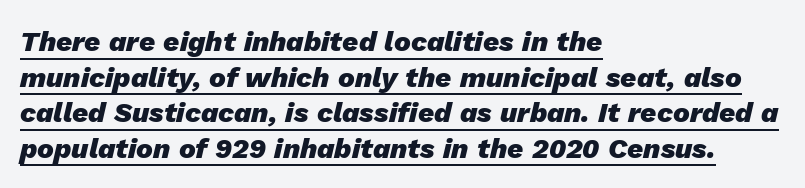
{"italic": "yes", "lean": "right", "slant_degrees": 13, "bold": "yes", "weight": "heavy", "width": "normal", "stroke_contrast": "low", "x_height": "medium", "monospaced": "no", "underline": "yes", "align": "left", "line_spacing": "normal", "line_spacing_ratio": 1.27, "letter_spacing": "normal", "letter_spacing_em": 0.0, "glyph_px": 28}
